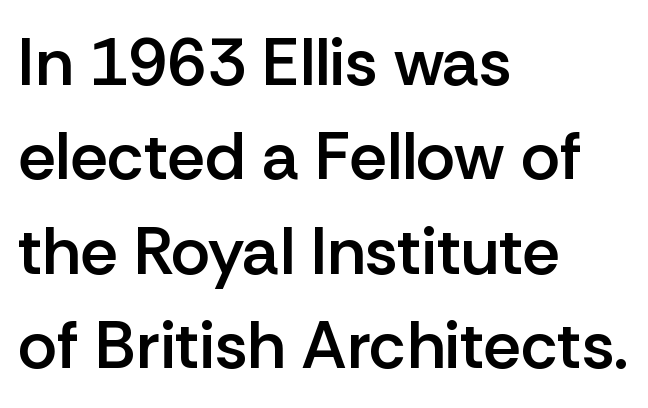
Q: Is the text bold? A: Semi-bold.
Q: Is the text italic (slanted)? A: No, it is upright.
Q: Is the typeface a serif or a sans-serif typeface? A: Sans-serif.
Q: Is the text underlined? A: No.
Q: How is the paragraph aligned? A: Left-aligned.
Q: Is the spacing between letters normal or unusually wide? A: Normal.
Q: Is the spacing between lines tight, normal or loose? A: Normal.
Q: Width (condensed, normal, or wide)? A: Normal.
Q: Stroke contrast? A: Low.
Q: x-height? A: Medium.
Q: Monospaced? A: No.
